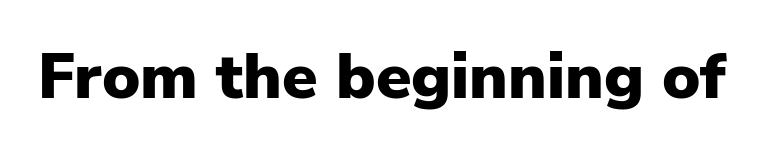
Between one letter and the next there's only the usual sliver of space. Note the varied advance widths — an 'i' is clearly narrower than an 'm'. Rendered with straight, roman letterforms. Beneath every word, the page is bare. Plenty of ink on the page — the face is bold.
